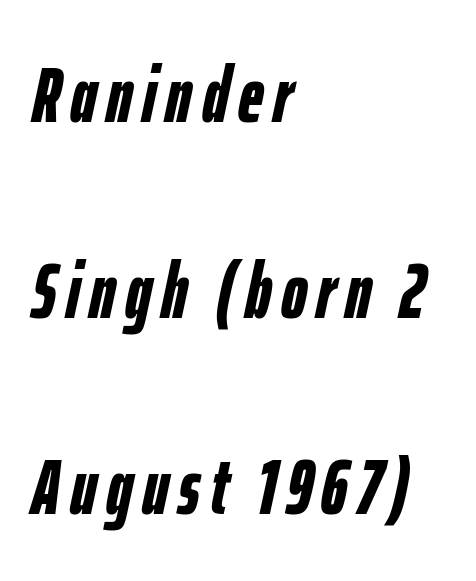
Do the characters align in a grid? No, the font is proportional. Quick note: interline space is abundant. A dark, heavy texture on the line: the type is bold. Anything drawn beneath the words? Only blank space.
